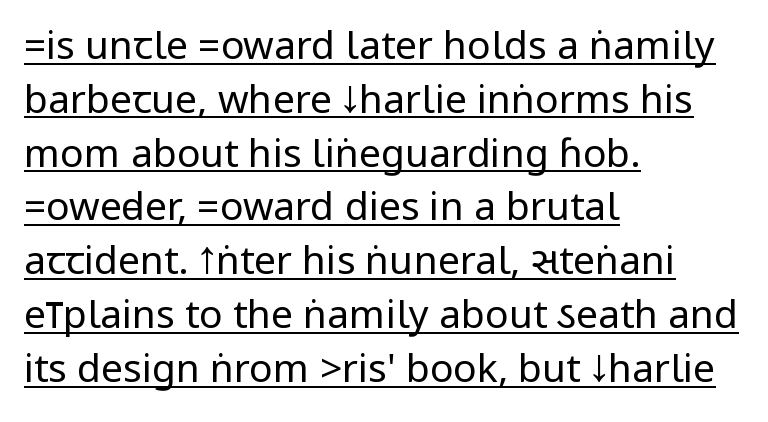
The lines are quadded left. Letter spacing: default. A rule runs beneath these lines of type. Nope, not italic — everything's standing straight. Heaviness? Minimal to ordinary, like unemphasized prose. Serif or sans? Sans — the stroke terminals are bare.
